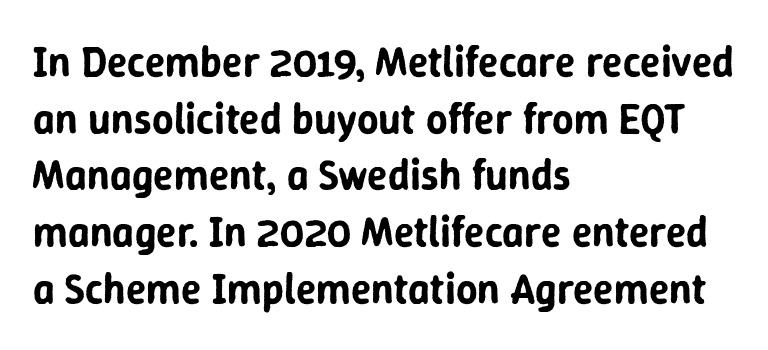
Q: Is the text italic (slanted)? A: No, it is upright.
Q: Is the typeface a serif or a sans-serif typeface? A: Sans-serif.
Q: Is the text underlined? A: No.
Q: How is the paragraph aligned? A: Left-aligned.
Q: Is the spacing between letters normal or unusually wide? A: Normal.
Q: Is the spacing between lines tight, normal or loose? A: Normal.
Q: Width (condensed, normal, or wide)? A: Normal.
Q: Stroke contrast? A: Low.
Q: x-height? A: Medium.
Q: Monospaced? A: No.
